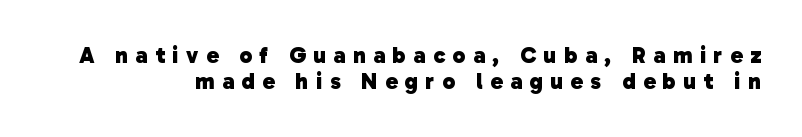
Set as a true bold cut, around the 700 mark. Lines of text with bare space underneath. Students, note that the glyphs here are deliberately spaced far apart. Regarding leading, the lines here are crowded together.
